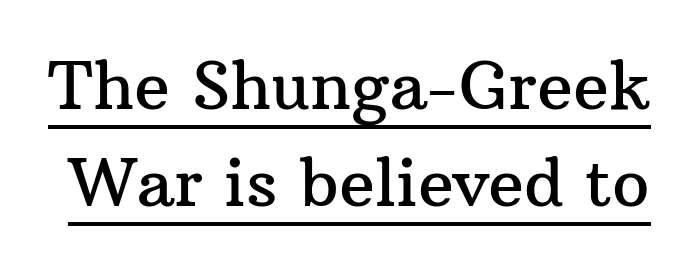
{"serif": "yes", "italic": "no", "width": "normal", "stroke_contrast": "medium", "x_height": "medium", "monospaced": "no", "underline": "yes", "line_spacing": "normal", "line_spacing_ratio": 1.47, "letter_spacing": "normal", "letter_spacing_em": 0.0, "glyph_px": 66}
